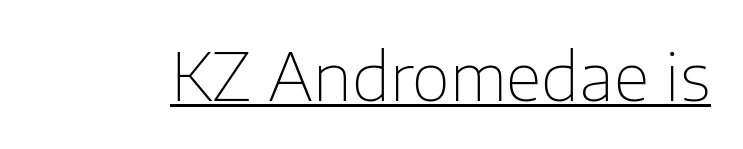
The image shows 66 px thin sans-serif type, upright; set normal letter spacing, underlined; low stroke contrast and a medium x-height.
